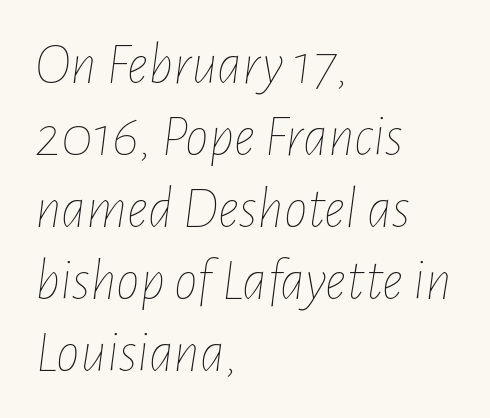
The image shows 59 px thin, condensed type, italic (leaning right); set left-aligned, line spacing 1.22x, normal letter spacing, not underlined; low stroke contrast and a medium x-height.
